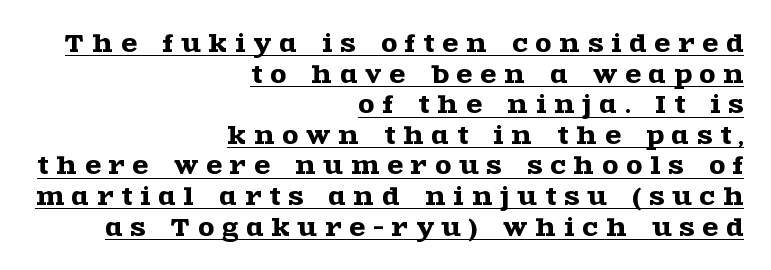
Q: Is the text italic (slanted)? A: No, it is upright.
Q: Is the text underlined? A: Yes.
Q: How is the paragraph aligned? A: Right-aligned.
Q: Is the spacing between letters normal or unusually wide? A: Unusually wide.
Q: Is the spacing between lines tight, normal or loose? A: Normal.
